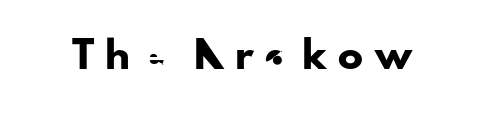
Upright lettering throughout. Compared with typical body copy, the letter spacing here is much looser. Check under the words: just untouched page.
